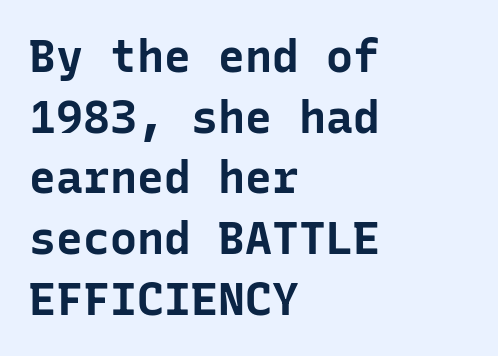
Baseline-to-baseline distance is the conventional proportion of letter height. Is the type bold? Yes — the strokes are clearly thick and heavy. The lines in this sample share a left origin and differ only in where they stop. The font family rendered here belongs to the sans-serif group. Has an underline been added? It has not. Spacing verdict: monospaced, one width for all characters.
